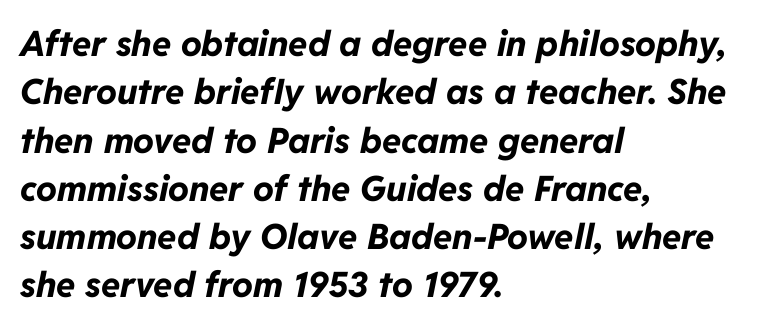
The image shows 35 px bold type, italic (leaning right); set left-aligned, normal line spacing (1.38x), normal letter spacing, not underlined; low stroke contrast and a medium x-height.
